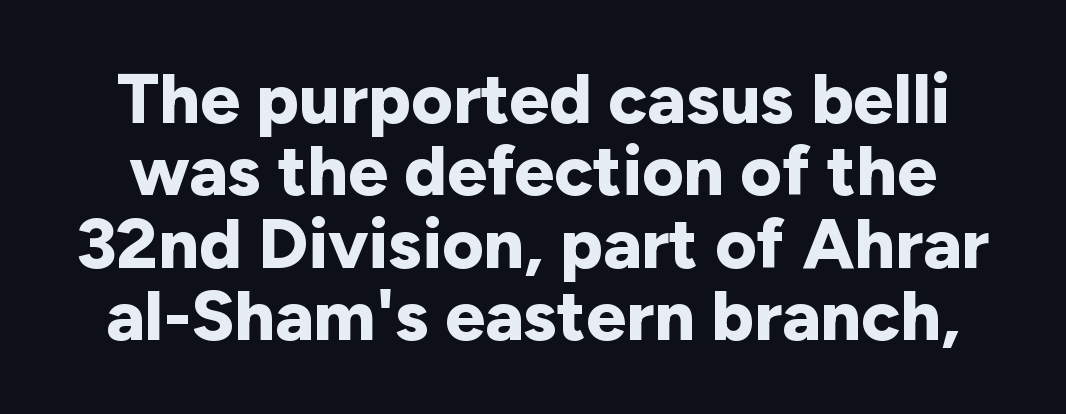
{"serif": "no", "italic": "no", "bold": "yes", "weight": "bold", "width": "normal", "stroke_contrast": "low", "x_height": "medium", "monospaced": "no", "underline": "no", "line_spacing": "tight", "line_spacing_ratio": 1.02, "letter_spacing": "normal", "letter_spacing_em": 0.0, "glyph_px": 71}
